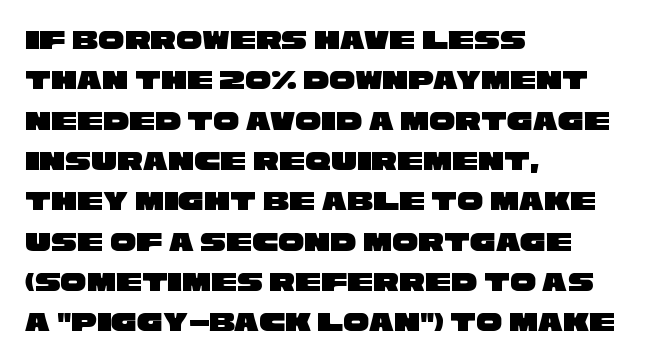
Q: Is the typeface a serif or a sans-serif typeface? A: Sans-serif.
Q: Is the text underlined? A: No.
Q: How is the paragraph aligned? A: Left-aligned.
Q: Is the spacing between letters normal or unusually wide? A: Normal.
Q: Is the spacing between lines tight, normal or loose? A: Normal.
Q: Width (condensed, normal, or wide)? A: Wide.
Q: Stroke contrast? A: Low.
Q: x-height? A: Large.
Q: Monospaced? A: No.
